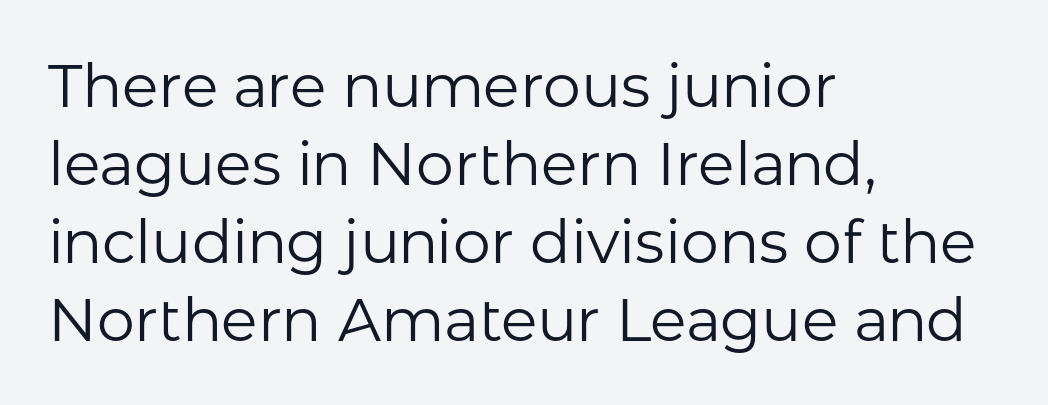
Nothing sits at the stroke ends, so this counts as sans-serif. If you drew a line through each stem, it would be perfectly vertical. Varying glyph widths throughout — classic text-font behaviour. The face looks like a standard text weight, possibly lighter. The gaps between neighbouring characters are ordinary and unremarkable.
